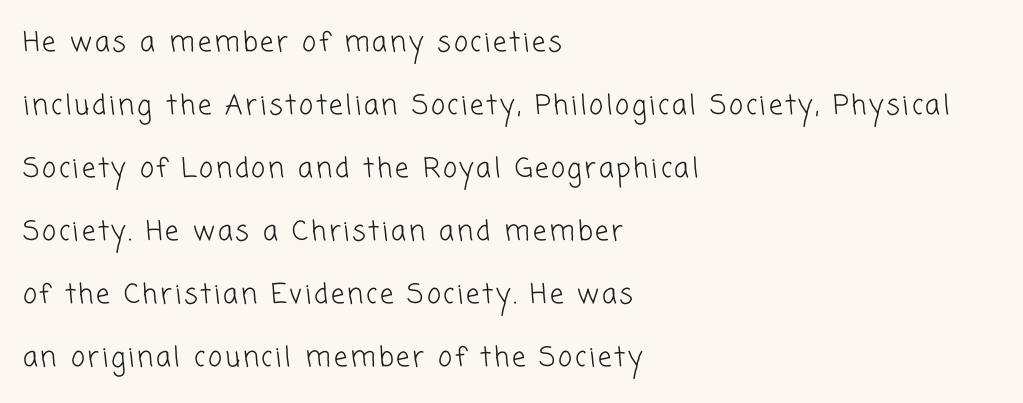
The image shows 27 px text type; set left-aligned, loose line spacing (2.33x), not underlined.
